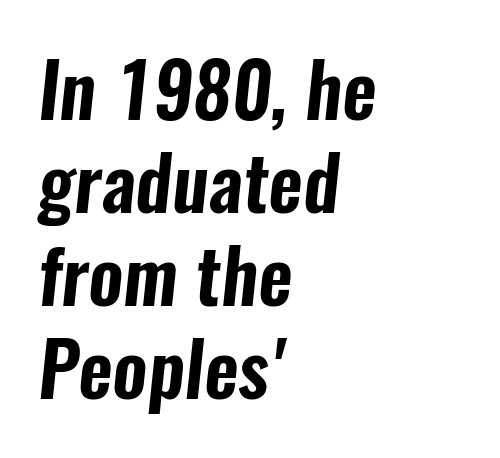
Unlike a traditional serif, this face leaves its strokes unadorned. Spacing verdict: proportional, widths tailored to each character. Just letters on the line, the space beneath them empty. What stands out about the letter spacing? Nothing — it is the standard amount. The setting favours the left margin, as ordinary paragraphs usually do.
